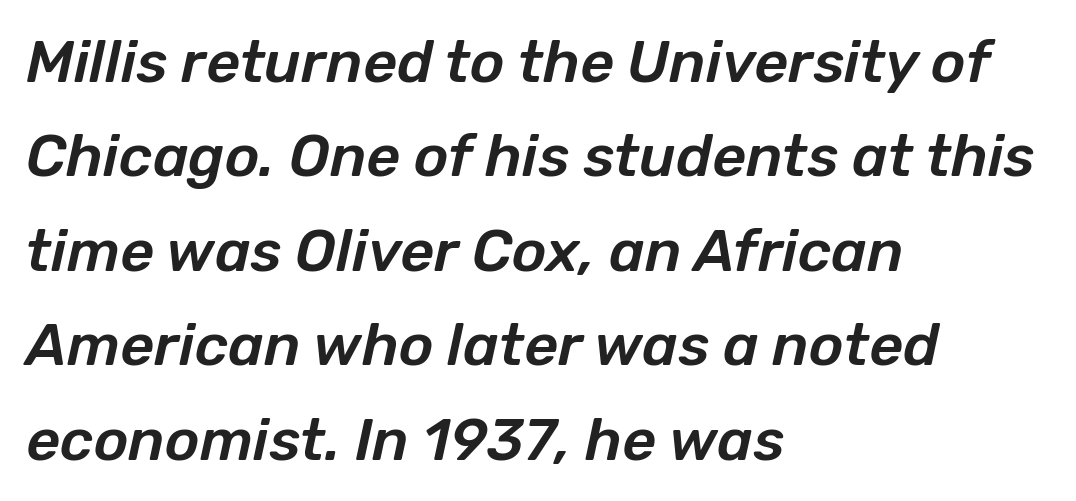
{"italic": "yes", "lean": "right", "slant_degrees": 12, "width": "normal", "stroke_contrast": "low", "x_height": "medium", "monospaced": "no", "underline": "no", "align": "left", "line_spacing": "normal", "line_spacing_ratio": 1.6, "letter_spacing": "normal", "letter_spacing_em": 0.0, "glyph_px": 59}
